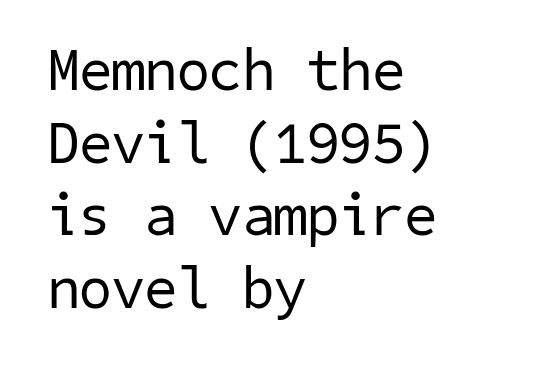
{"serif": "no", "bold": "no", "weight": "regular", "width": "normal", "stroke_contrast": "low", "x_height": "medium", "underline": "no", "align": "left", "line_spacing_ratio": 1.23, "letter_spacing": "normal", "letter_spacing_em": 0.0, "glyph_px": 59}
